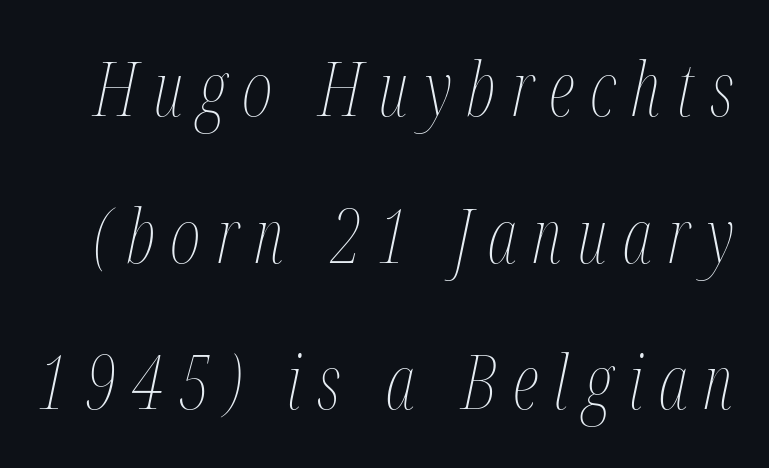
Q: Is the text bold? A: No.
Q: Is the text italic (slanted)? A: Yes, it leans right by about 12 degrees.
Q: Is the text underlined? A: No.
Q: Is the spacing between letters normal or unusually wide? A: Unusually wide.
Q: Is the spacing between lines tight, normal or loose? A: Loose.
Q: Width (condensed, normal, or wide)? A: Condensed.
Q: Stroke contrast? A: Medium.
Q: x-height? A: Medium.
Q: Monospaced? A: No.
